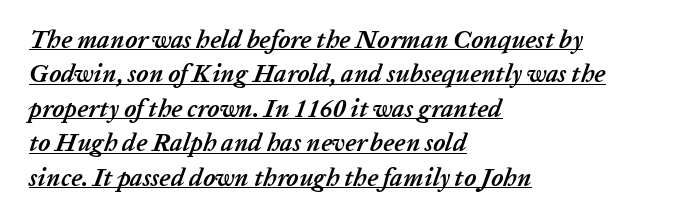
Default kerning and tracking; the words read as compact shapes. Caption: bold face, heavy strokes. The text block is weighted toward the left margin, trailing off unevenly rightward. A typesetter would mark this as italic. A rule runs beneath these lines of type.
